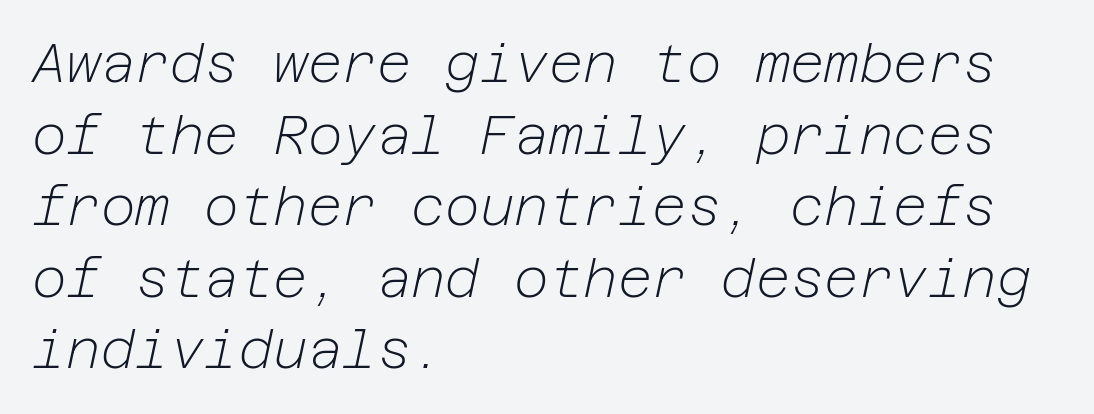
The image shows 53 px light type, italic (leaning right); set left-aligned, normal line spacing (1.35x), normal letter spacing, not underlined; low stroke contrast and a medium x-height.
